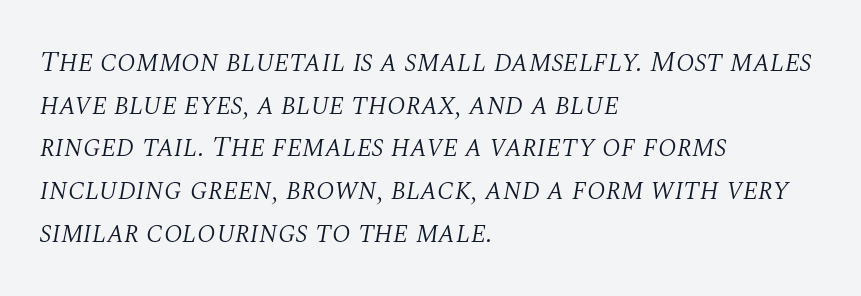
{"serif": "yes", "italic": "yes", "lean": "right", "slant_degrees": 10, "bold": "no", "weight": "light", "width": "normal", "stroke_contrast": "medium", "x_height": "large", "monospaced": "no", "underline": "no", "align": "left", "line_spacing": "normal", "line_spacing_ratio": 1.47, "letter_spacing": "normal", "letter_spacing_em": 0.0, "glyph_px": 29}
